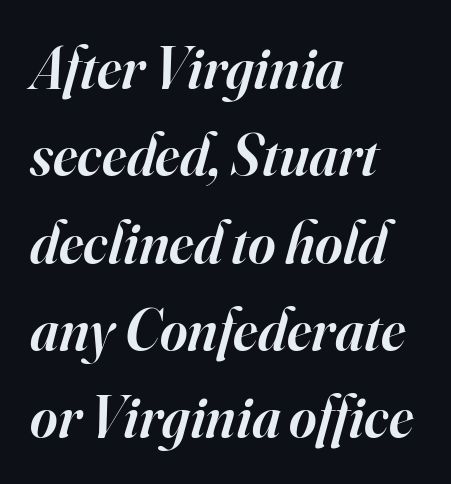
The image shows 59 px semibold serif type, italic (leaning right); set left-aligned, normal line spacing (1.48x), normal letter spacing, not underlined; high stroke contrast and a small x-height.
